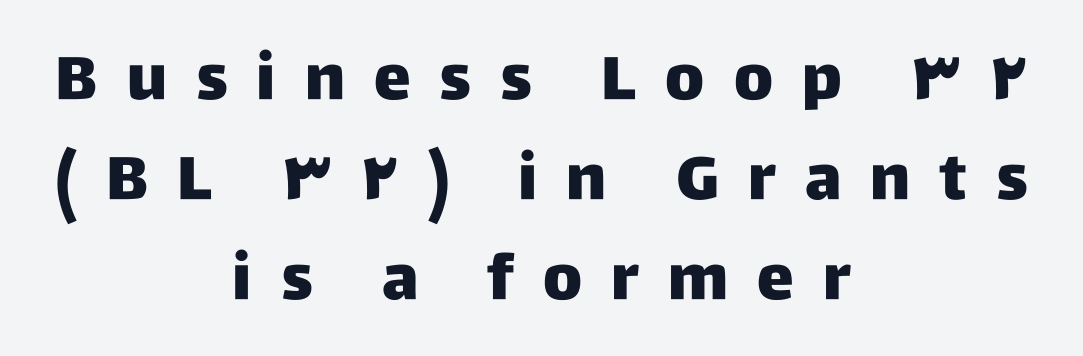
The image shows 62 px sans-serif type, upright; set centered, normal line spacing (1.61x), unusually wide letter spacing (+0.47 em), not underlined; low stroke contrast and a large x-height.
